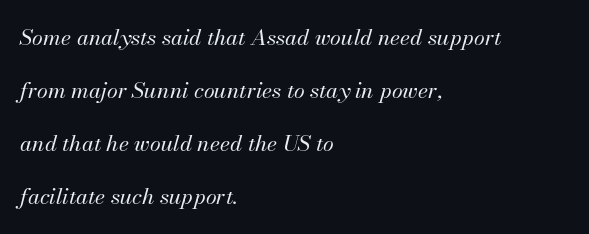
Tracking value appears to be zero — textbook default spacing. Italic? Definitely — the glyphs are oblique. The strokes carry an ordinary text weight at most. Leading is clearly above the norm, producing a sparse column. Check under the words: just untouched page. These lines are set flush left with a ragged right edge.
